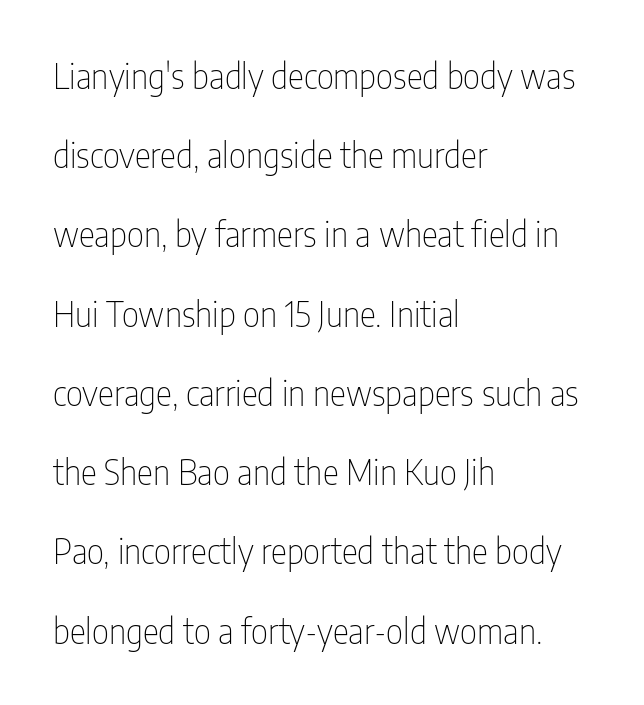
{"serif": "no", "italic": "no", "bold": "no", "weight": "thin", "width": "condensed", "stroke_contrast": "low", "x_height": "medium", "monospaced": "no", "underline": "no", "align": "left", "line_spacing": "loose", "line_spacing_ratio": 2.33, "letter_spacing": "normal", "letter_spacing_em": 0.0, "glyph_px": 34}
